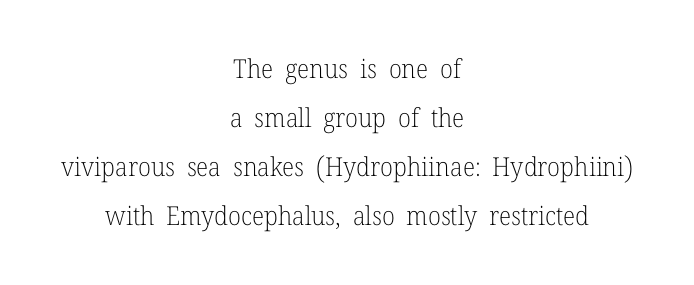
If you drew a line through each stem, it would be perfectly vertical. Weight: regular or lighter. The baseline area is clear. The horizontal fit of the characters is conventional and even. Which margin do the lines hug? Neither — every line sits in the middle.
